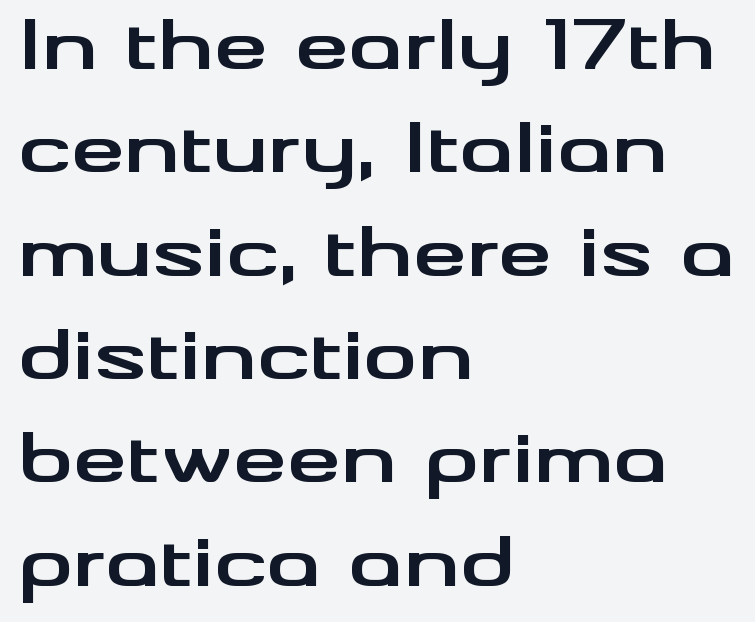
{"serif": "no", "italic": "no", "bold": "yes", "weight": "bold", "width": "wide", "stroke_contrast": "medium", "x_height": "small", "monospaced": "no", "underline": "no", "align": "left", "line_spacing": "normal", "line_spacing_ratio": 1.52, "letter_spacing": "normal", "letter_spacing_em": 0.0, "glyph_px": 68}
